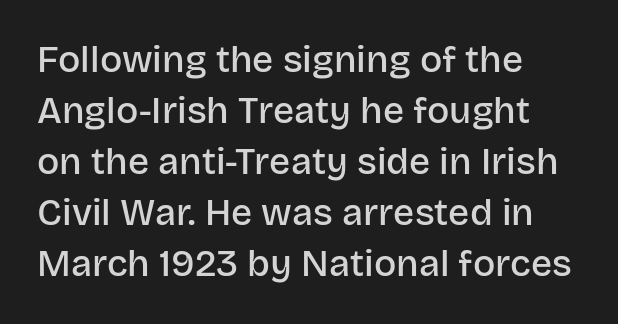
{"serif": "no", "italic": "no", "bold": "semi", "weight": "semibold", "width": "normal", "stroke_contrast": "low", "x_height": "large", "monospaced": "no", "underline": "no", "align": "left", "line_spacing": "normal", "line_spacing_ratio": 1.38, "letter_spacing": "normal", "letter_spacing_em": 0.0, "glyph_px": 37}
